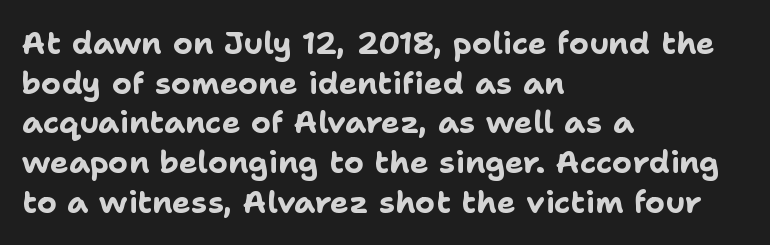
The image shows 31 px bold sans-serif type, upright; set left-aligned, normal line spacing (1.28x), normal letter spacing, not underlined; low stroke contrast and a medium x-height.
